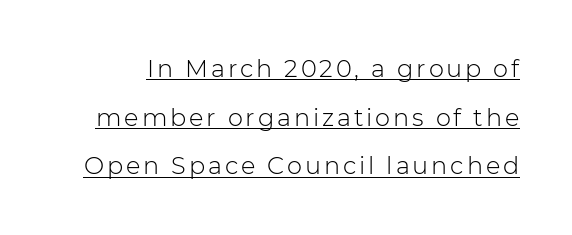
{"italic": "no", "bold": "no", "underline": "yes", "line_spacing": "loose", "line_spacing_ratio": 2.03, "glyph_px": 24}
